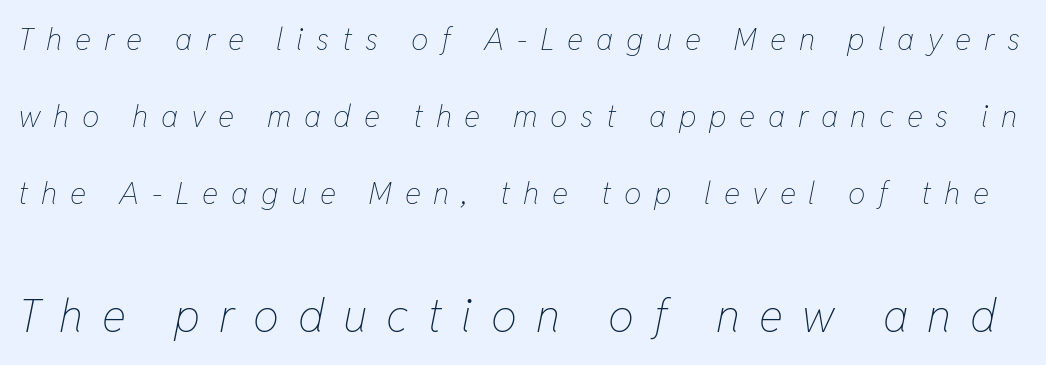
The image shows 46 px thin, condensed type, italic (leaning right); set loose line spacing (2.48x), unusually wide letter spacing (+0.41 em), not underlined; the second (bottom) block is 1.48x larger; low stroke contrast and a medium x-height.
